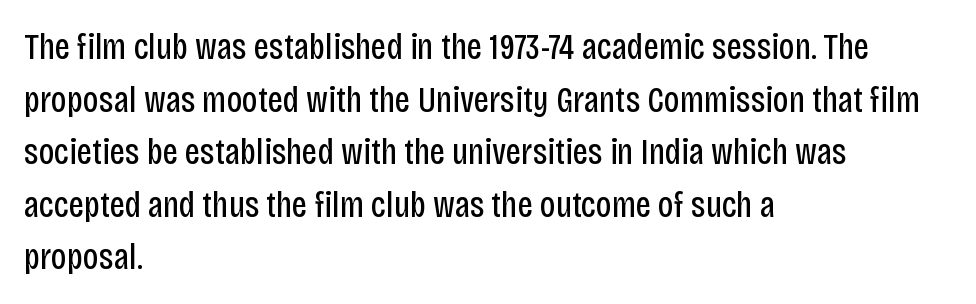
{"serif": "no", "italic": "no", "bold": "no", "weight": "regular", "width": "condensed", "stroke_contrast": "low", "x_height": "large", "monospaced": "no", "underline": "no", "align": "left", "line_spacing": "normal", "line_spacing_ratio": 1.42, "letter_spacing": "normal", "letter_spacing_em": 0.0, "glyph_px": 37}
